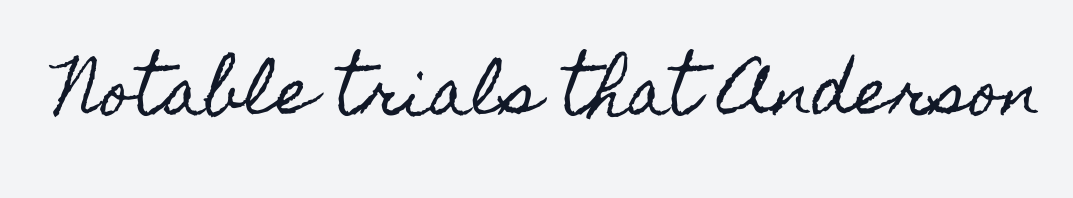
Underlining? Definitely not there. Characters follow at the spacing the type designer built in. Character widths vary here, with narrow letters taking less room than wide ones.
